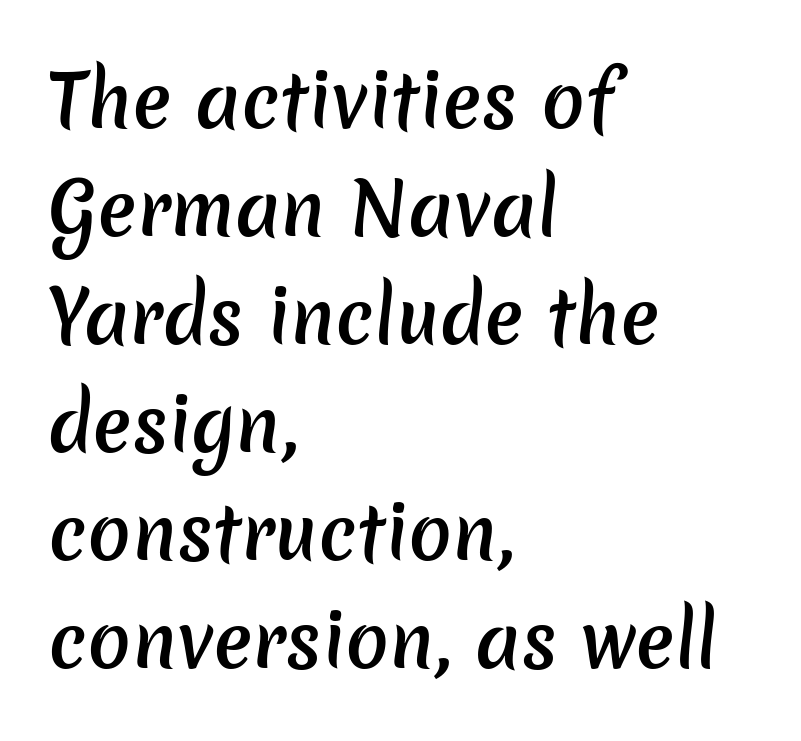
{"serif": "no", "bold": "semi", "weight": "semibold", "width": "normal", "stroke_contrast": "low", "x_height": "medium", "monospaced": "no", "underline": "no", "align": "left", "line_spacing": "normal", "line_spacing_ratio": 1.5, "letter_spacing": "normal", "letter_spacing_em": 0.0, "glyph_px": 72}
